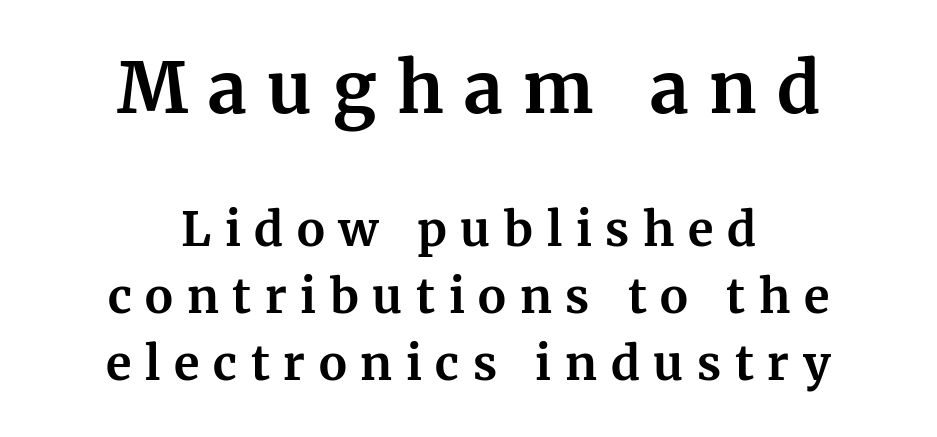
Posture: vertical. A full-strength bold gives these letters their thick strokes. The block of text has a typical density, with ordinary space between rows. Scale decreases going downward across the two blocks.
